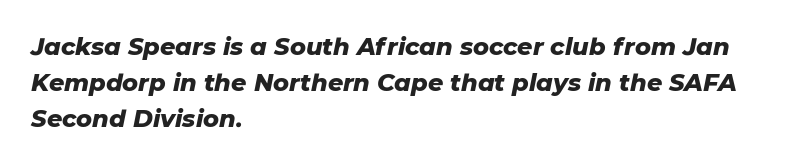
The image shows 24 px bold type, italic (leaning right); set left-aligned, normal line spacing (1.5x), normal letter spacing, not underlined.
